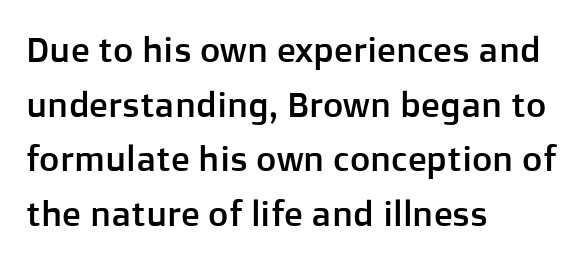
The typesetter chose a ragged-right arrangement here. Unmarked baselines from the first word to the last. Characters follow at the spacing the type designer built in. Characters remain perfectly vertical along every line. Looks like regular typesetting: each glyph gets only the width it needs.
